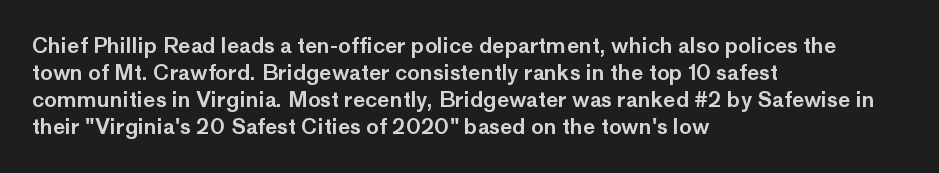
Q: Is the text italic (slanted)? A: No, it is upright.
Q: Is the text underlined? A: No.
Q: How is the paragraph aligned? A: Left-aligned.
Q: Is the spacing between letters normal or unusually wide? A: Normal.
Q: Is the spacing between lines tight, normal or loose? A: Normal.
